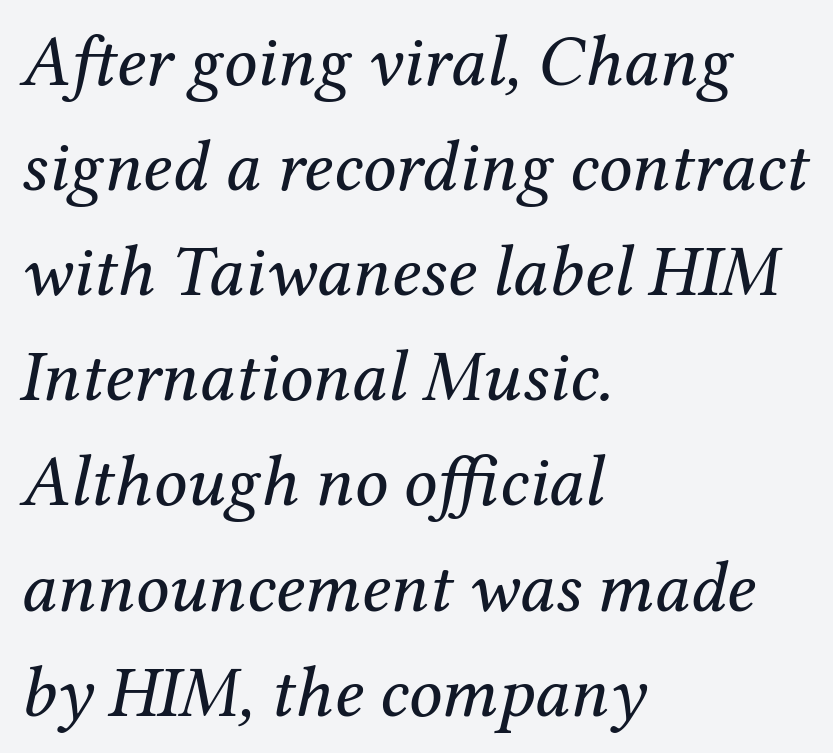
{"serif": "yes", "italic": "yes", "lean": "right", "slant_degrees": 12, "bold": "no", "weight": "regular", "width": "normal", "stroke_contrast": "medium", "x_height": "medium", "monospaced": "no", "underline": "no", "align": "left", "line_spacing": "normal", "line_spacing_ratio": 1.44, "letter_spacing": "normal", "letter_spacing_em": 0.0, "glyph_px": 73}
